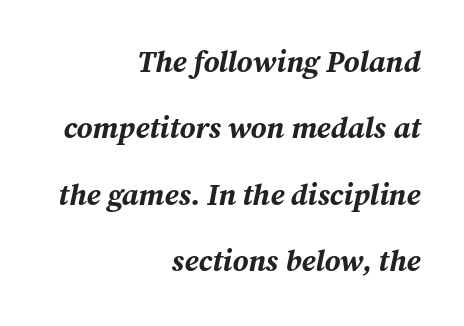
The image shows 30 px bold type, italic (leaning right); set right-aligned, loose line spacing (2.21x), normal letter spacing, not underlined; medium stroke contrast and a medium x-height.
